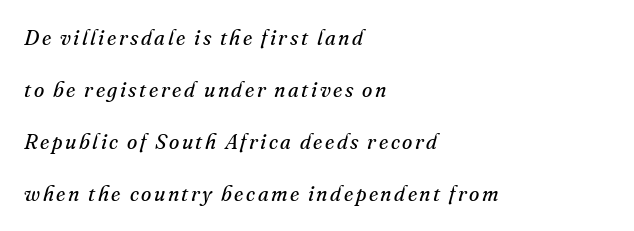
Each row of text sits above clean, open space. The lines are spread far apart with generous leading. Think standard paragraph weight, or any step lighter than that. Teacher's note: observe the even left margin — that is flush-left alignment. Emphasis-style slanted type is in use.
